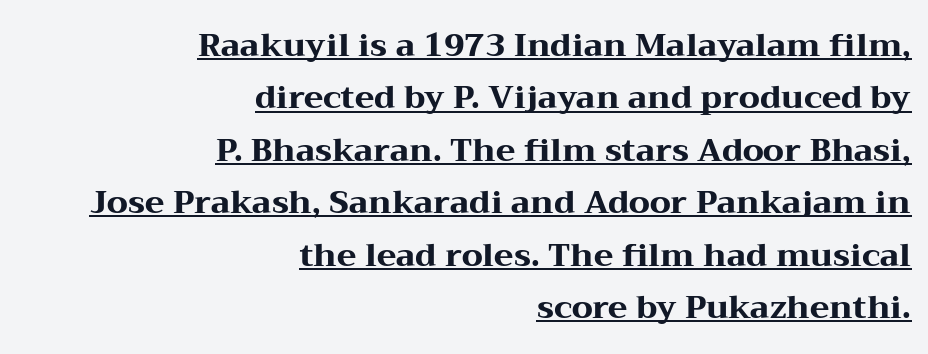
Q: Is the text bold? A: Yes.
Q: Is the text italic (slanted)? A: No, it is upright.
Q: Is the typeface a serif or a sans-serif typeface? A: Serif.
Q: Is the text underlined? A: Yes.
Q: How is the paragraph aligned? A: Right-aligned.
Q: Is the spacing between letters normal or unusually wide? A: Normal.
Q: Is the spacing between lines tight, normal or loose? A: Normal.
Q: Width (condensed, normal, or wide)? A: Wide.
Q: Stroke contrast? A: Medium.
Q: x-height? A: Medium.
Q: Monospaced? A: No.
